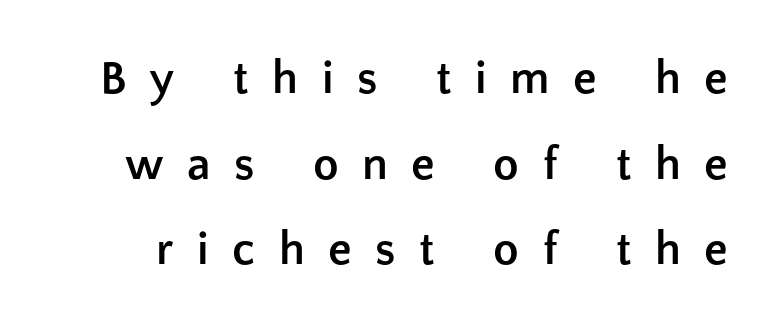
{"serif": "no", "italic": "no", "bold": "yes", "weight": "semibold", "width": "normal", "stroke_contrast": "low", "x_height": "medium", "monospaced": "no", "underline": "no", "line_spacing_ratio": 1.82, "letter_spacing": "wide", "letter_spacing_em": 0.5, "glyph_px": 47}
